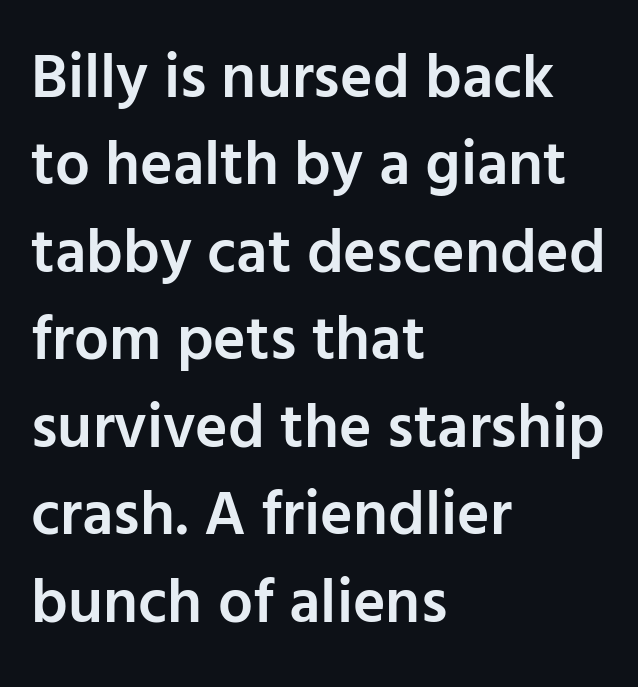
The image shows 62 px semibold sans-serif type, upright; set left-aligned, normal line spacing (1.41x), normal letter spacing, not underlined; low stroke contrast and a medium x-height.
